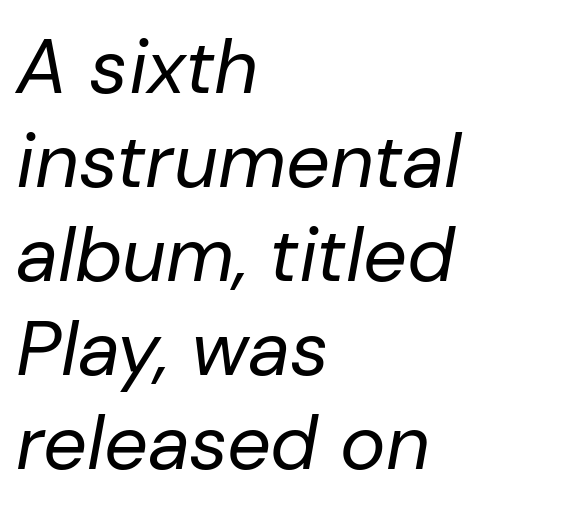
Beneath every word, the page is bare. Is the letter spacing exaggerated? No — it looks like the ordinary default. These lines were composed using italics. Stems and bowls with no extra thickness — not bold. A student would call this left alignment; a typographer would say flush left, rag right. Varying glyph widths throughout — classic text-font behaviour.
